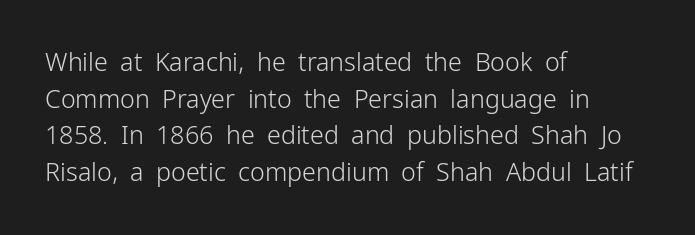
The image shows 25 px text type, upright; set left-aligned, normal line spacing (1.47x), normal letter spacing, not underlined.
